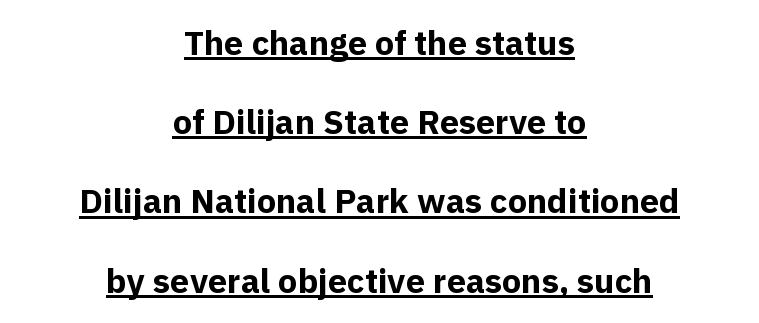
The specimen includes a rule beneath the text block's lines. Every character sits straight up, as roman type does. Layout note: lines centered. Do the characters align in a grid? No, the font is proportional. The block of text is sparse from top to bottom, with ample space between rows. Students, note that the glyphs here touch the page at normal intervals.
